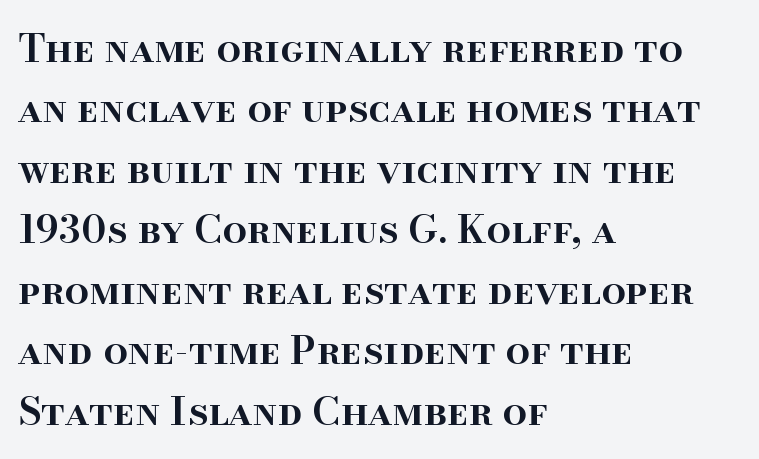
The image shows 39 px semibold serif type, upright; set left-aligned, normal line spacing (1.55x), normal letter spacing, not underlined; high stroke contrast and a small x-height.
